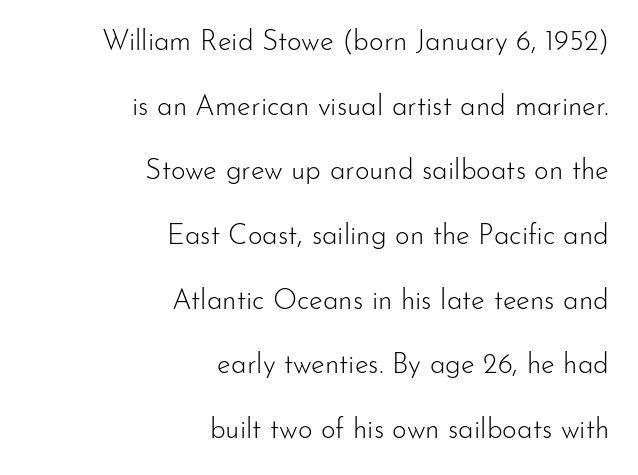
The image shows 28 px light sans-serif type, upright; set right-aligned, loose line spacing (2.31x), normal letter spacing, not underlined; low stroke contrast and a small x-height.
